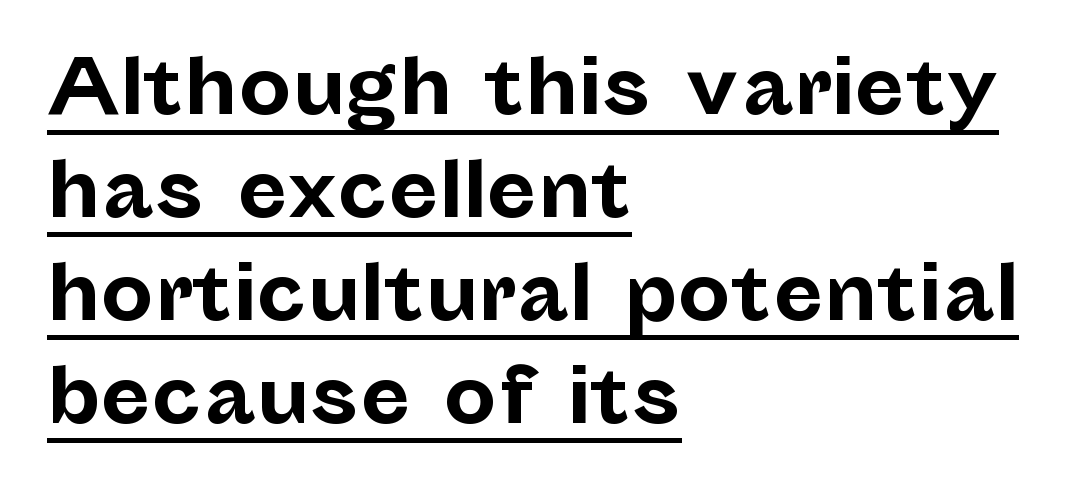
{"serif": "no", "italic": "no", "bold": "yes", "weight": "bold", "width": "normal", "stroke_contrast": "low", "x_height": "medium", "monospaced": "no", "underline": "yes", "align": "left", "line_spacing": "normal", "line_spacing_ratio": 1.39, "letter_spacing": "normal", "letter_spacing_em": 0.0, "glyph_px": 74}
